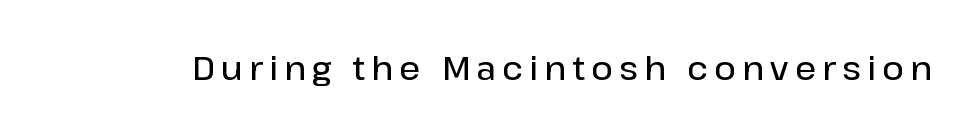
Spacing verdict: proportional, widths tailored to each character. Posture: vertical. The zone under the glyphs is completely vacant. Compared with an ordinary text face, these strokes are moderately heavier — a semibold. Nope, no serifs anywhere on these letters.
